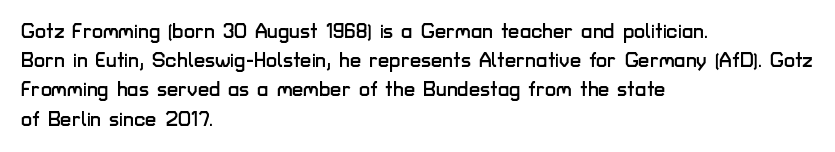
A bare baseline throughout the passage. Tracking value appears to be zero — textbook default spacing. The lettering holds an erect, upright posture throughout. The lines in this sample share a left origin and differ only in where they stop.
